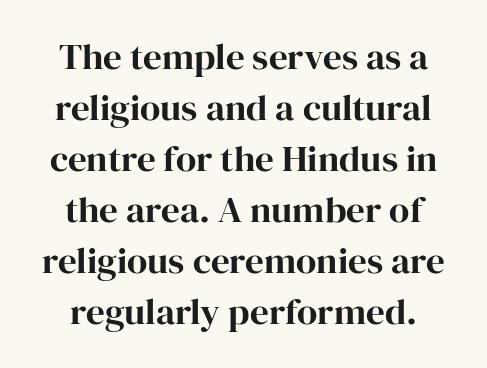
{"serif": "yes", "italic": "no", "bold": "yes", "weight": "bold", "width": "normal", "stroke_contrast": "high", "x_height": "medium", "monospaced": "no", "underline": "no", "align": "center", "line_spacing": "normal", "line_spacing_ratio": 1.38, "letter_spacing": "normal", "letter_spacing_em": 0.0, "glyph_px": 37}
